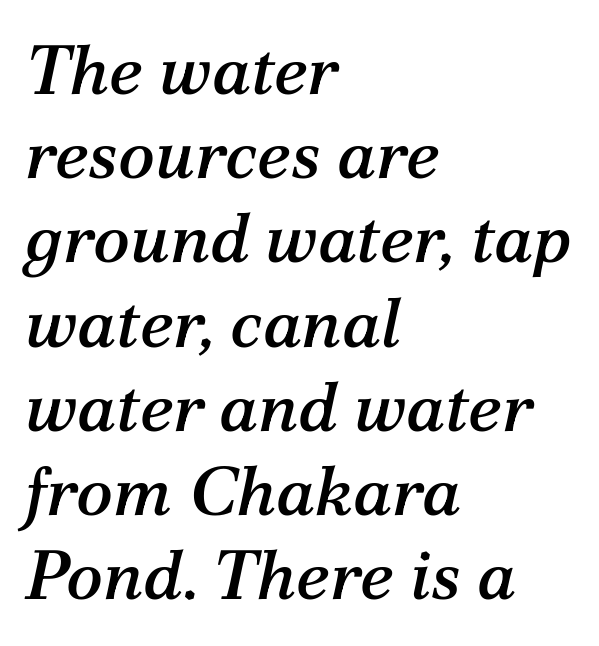
Only glyphs here, with clear space below each row. The type is set solid horizontally, with unmodified tracking. Casual observation: everything's shoved over to the left. You can tell from the footed stems that serif type was used.
